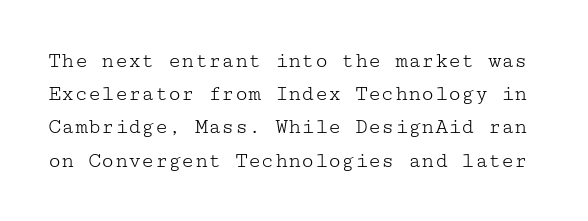
Q: Is the text bold? A: No.
Q: Is the text italic (slanted)? A: No, it is upright.
Q: Is the text underlined? A: No.
Q: Is the spacing between letters normal or unusually wide? A: Normal.
Q: Is the spacing between lines tight, normal or loose? A: Normal.
